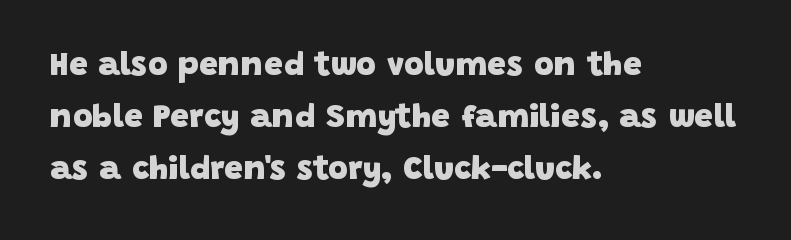
The image shows 34 px heavy sans-serif type; set left-aligned, normal line spacing (1.53x), normal letter spacing, not underlined; low stroke contrast and a large x-height.
